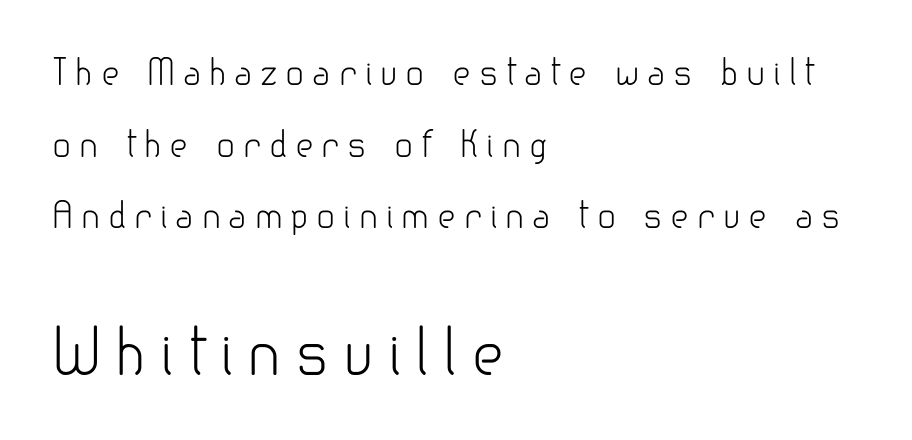
{"serif": "no", "italic": "no", "bold": "no", "weight": "light", "width": "normal", "stroke_contrast": "low", "x_height": "small", "monospaced": "no", "underline": "no", "align": "left", "line_spacing": "loose", "line_spacing_ratio": 2.05, "letter_spacing": "wide", "letter_spacing_em": 0.22, "larger_block": "second", "size_ratio": 1.77, "glyph_px": 62}
